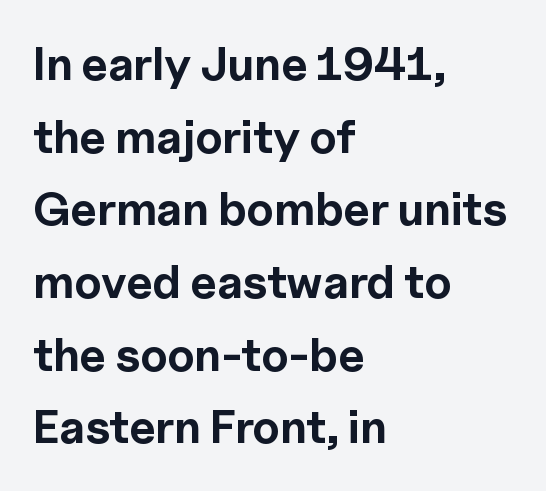
{"serif": "no", "italic": "no", "bold": "yes", "weight": "bold", "width": "normal", "x_height": "medium", "monospaced": "no", "underline": "no", "align": "left", "line_spacing": "normal", "line_spacing_ratio": 1.58, "letter_spacing": "normal", "letter_spacing_em": 0.0, "glyph_px": 46}
